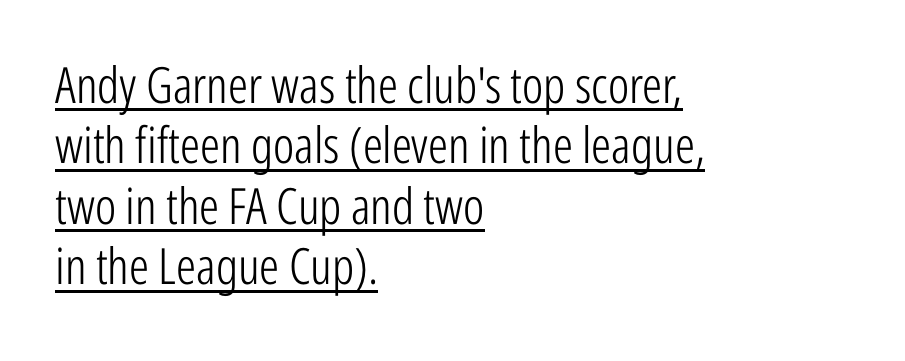
Q: Is the text bold? A: No.
Q: Is the text italic (slanted)? A: No, it is upright.
Q: Is the typeface a serif or a sans-serif typeface? A: Sans-serif.
Q: Is the text underlined? A: Yes.
Q: How is the paragraph aligned? A: Left-aligned.
Q: Is the spacing between letters normal or unusually wide? A: Normal.
Q: Width (condensed, normal, or wide)? A: Condensed.
Q: Stroke contrast? A: Low.
Q: x-height? A: Medium.
Q: Monospaced? A: No.
